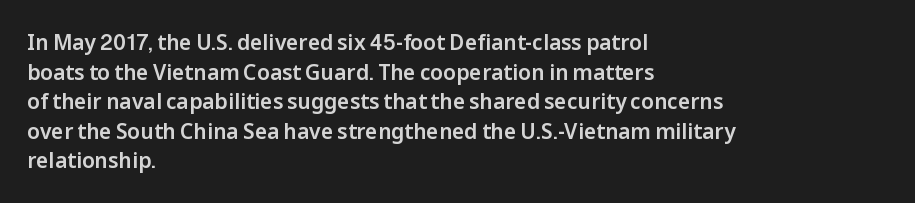
{"italic": "no", "underline": "no", "align": "left", "line_spacing": "normal", "line_spacing_ratio": 1.41, "letter_spacing": "normal", "letter_spacing_em": 0.0, "glyph_px": 21}
